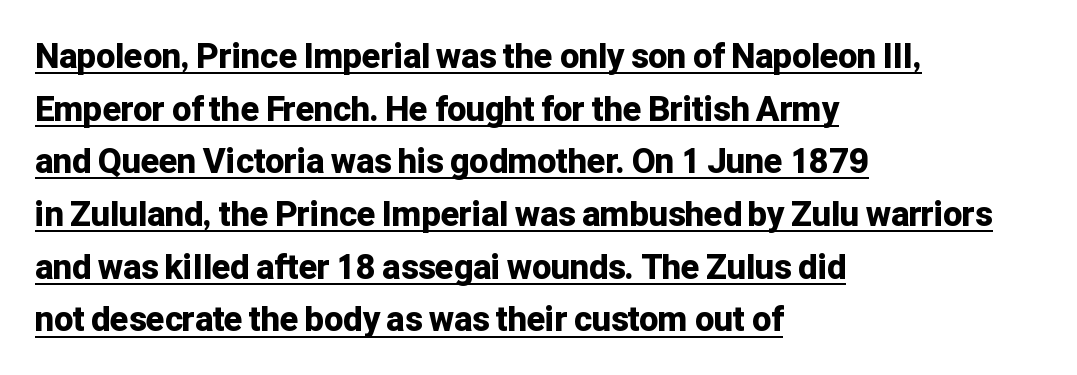
The face used here is proportionally spaced, like ordinary book or web type. The passage shown is typeset with a sans-serif family. Every stem runs plumb, perpendicular to the baseline. Reading down the column, the eye jumps a familiar distance to each next line. The rendering uses a bold face; every stroke is thick and dark.
